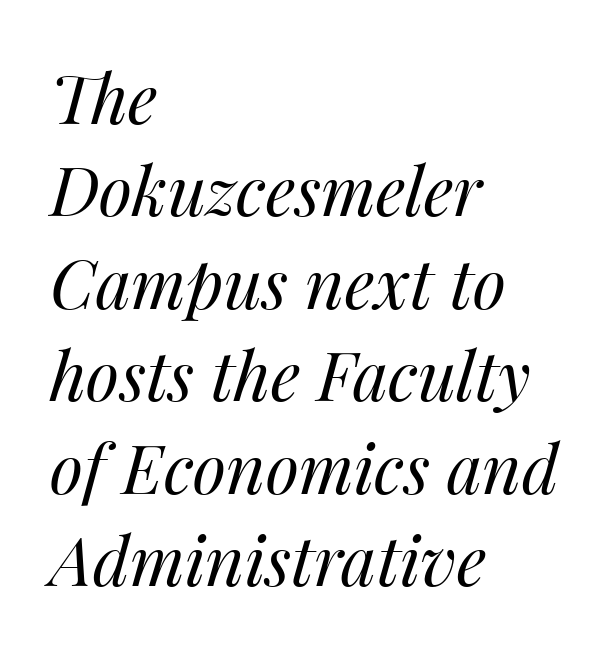
The image shows 68 px regular-weight type, italic (leaning right); set left-aligned, normal line spacing (1.36x), normal letter spacing, not underlined; medium stroke contrast and a medium x-height.
